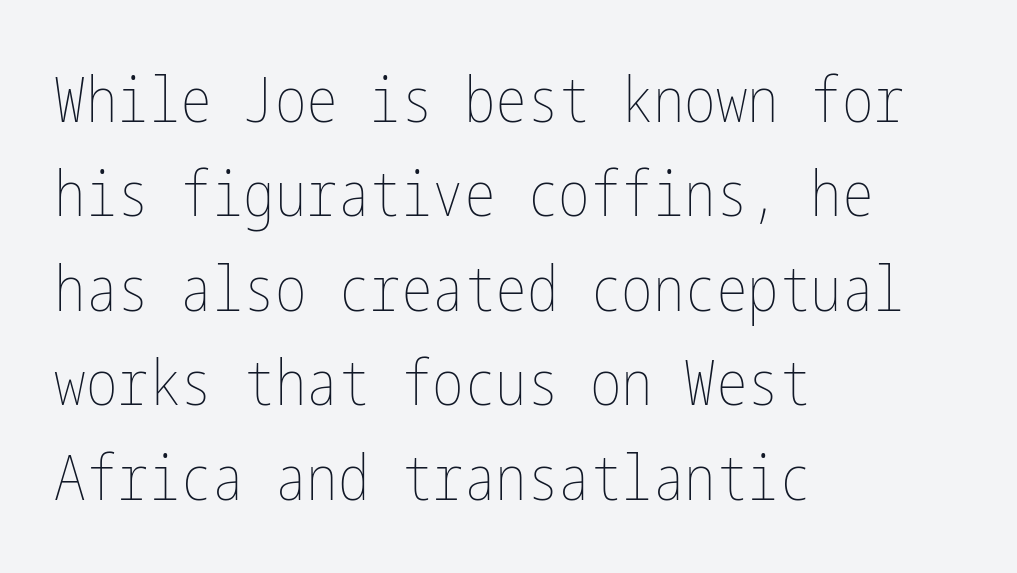
Q: Is the text bold? A: No.
Q: Is the text italic (slanted)? A: No, it is upright.
Q: Is the text underlined? A: No.
Q: How is the paragraph aligned? A: Left-aligned.
Q: Is the spacing between letters normal or unusually wide? A: Normal.
Q: Is the spacing between lines tight, normal or loose? A: Normal.
Q: Width (condensed, normal, or wide)? A: Condensed.
Q: Stroke contrast? A: Low.
Q: x-height? A: Medium.
